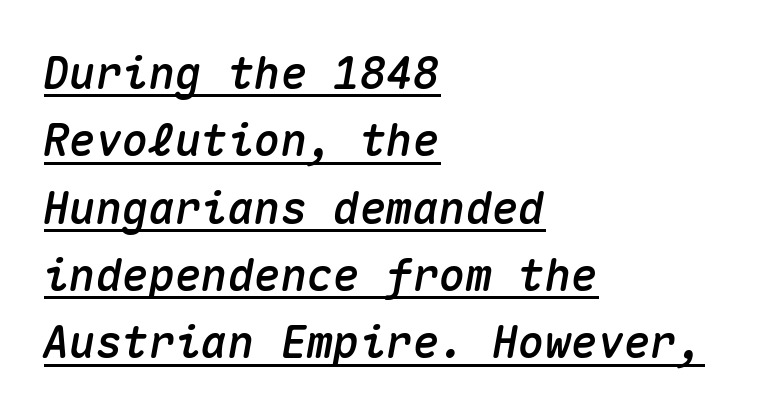
{"italic": "yes", "lean": "right", "slant_degrees": 10, "width": "normal", "stroke_contrast": "medium", "x_height": "medium", "monospaced": "yes", "underline": "yes", "align": "left", "line_spacing": "normal", "line_spacing_ratio": 1.53, "letter_spacing": "normal", "letter_spacing_em": 0.0, "glyph_px": 44}
